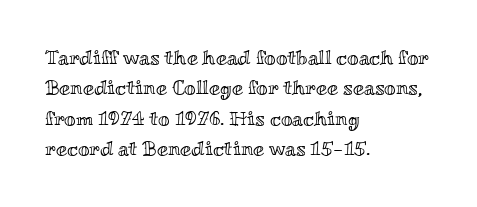
Characters follow at the spacing the type designer built in. The line-height multiplier appears to be the usual default. Just letters on the line, the space beneath them empty. It's the straight-up-and-down kind of type. Each line starts at the same left margin while the right side varies.
